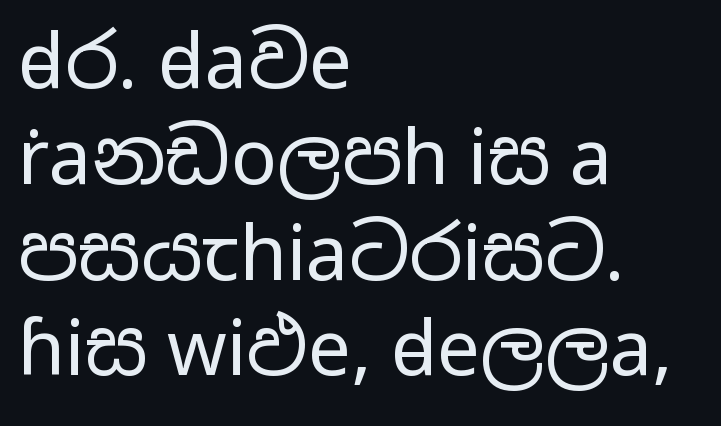
Q: Is the text bold? A: No.
Q: Is the text italic (slanted)? A: No, it is upright.
Q: Is the typeface a serif or a sans-serif typeface? A: Sans-serif.
Q: Is the text underlined? A: No.
Q: How is the paragraph aligned? A: Left-aligned.
Q: Is the spacing between letters normal or unusually wide? A: Normal.
Q: Is the spacing between lines tight, normal or loose? A: Normal.
Q: Width (condensed, normal, or wide)? A: Wide.
Q: Stroke contrast? A: Low.
Q: x-height? A: Medium.
Q: Monospaced? A: No.
